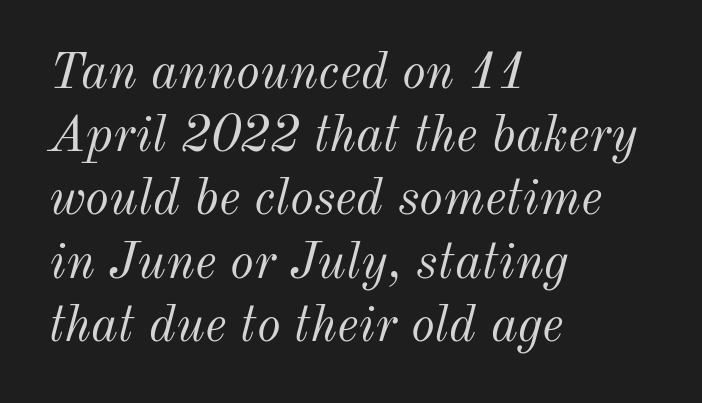
{"italic": "yes", "lean": "right", "slant_degrees": 12, "bold": "no", "weight": "light", "width": "normal", "stroke_contrast": "medium", "x_height": "small", "monospaced": "no", "underline": "no", "align": "left", "line_spacing_ratio": 1.24, "letter_spacing": "normal", "letter_spacing_em": 0.0, "glyph_px": 51}
